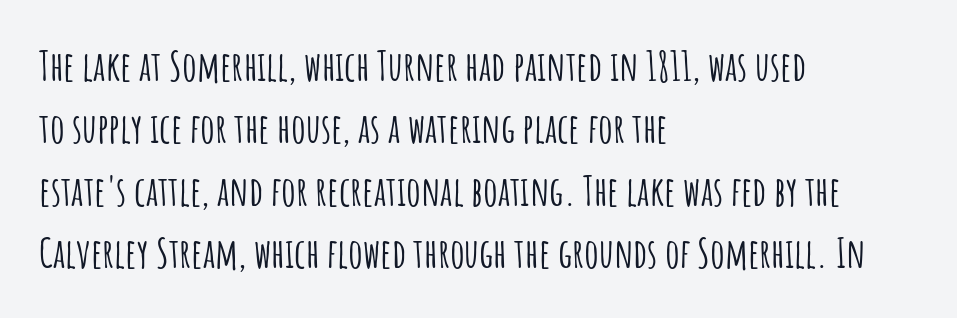
{"serif": "no", "italic": "no", "width": "condensed", "stroke_contrast": "low", "x_height": "large", "monospaced": "no", "underline": "no", "align": "left", "line_spacing": "normal", "line_spacing_ratio": 1.52, "letter_spacing": "normal", "letter_spacing_em": 0.0, "glyph_px": 41}
